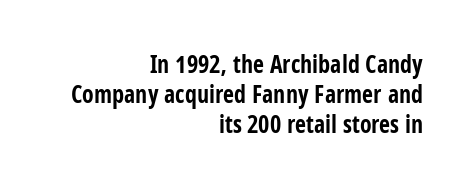
The image shows 24 px bold type, upright; set right-aligned, line spacing 1.24x, normal letter spacing, not underlined.
